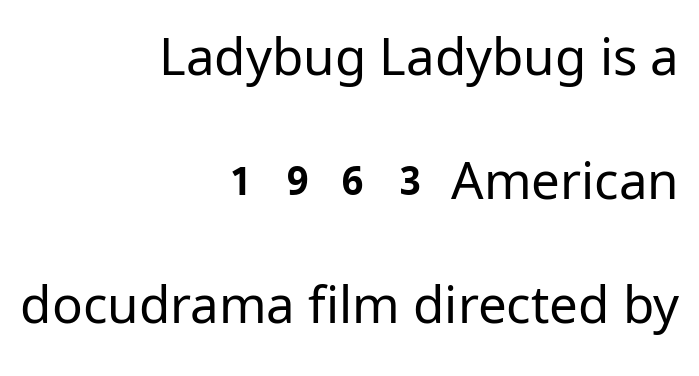
Q: Is the text bold? A: No.
Q: Is the text italic (slanted)? A: No, it is upright.
Q: Is the typeface a serif or a sans-serif typeface? A: Sans-serif.
Q: Is the text underlined? A: No.
Q: How is the paragraph aligned? A: Right-aligned.
Q: Is the spacing between letters normal or unusually wide? A: Normal.
Q: Is the spacing between lines tight, normal or loose? A: Loose.
Q: Width (condensed, normal, or wide)? A: Normal.
Q: Stroke contrast? A: Low.
Q: x-height? A: Medium.
Q: Monospaced? A: No.
